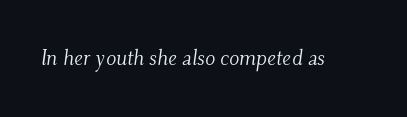
Rendered with sloped, italic letterforms. Letter spacing: default. Caption: face not bold, strokes unweighted. The specimen omits any rule beneath the text block's lines.
